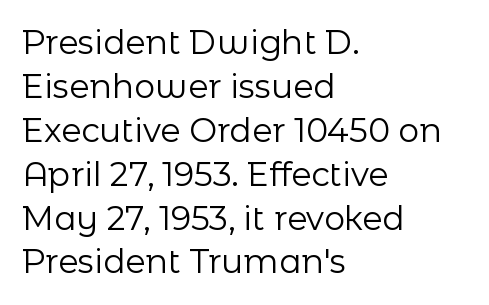
The letters carry no serifs — their stems end cleanly without finishing strokes. The paragraph has a hard left edge and a soft right edge. Is this a fixed-width face? No — the glyphs have proportional, varying widths. Notice how descenders clear the ascenders below comfortably — that's standard leading. The cut favours lightness, reaching ordinary text weight at its darkest. The type is set solid horizontally, with unmodified tracking.
